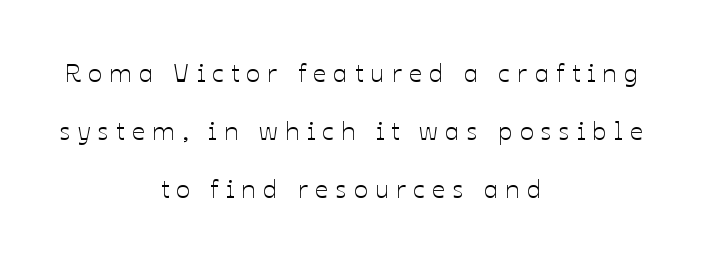
Look at the tracking — it's clearly loosened, letters drifting apart. Reading down the block, each line starts at a different indent, mirrored at its end. Every stem runs plumb, perpendicular to the baseline. Clear beneath every line of the passage. How would I describe the line gaps? Wide and relaxed.
